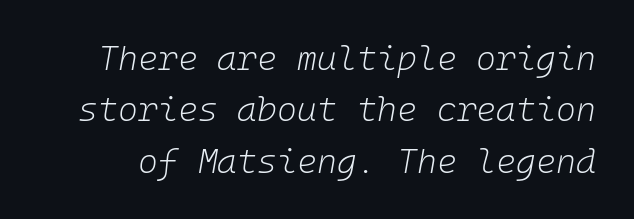
The image shows 34 px light type, italic (leaning right); set normal line spacing (1.51x), normal letter spacing, not underlined; low stroke contrast and a medium x-height.
